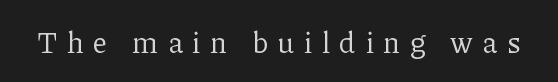
The image shows 29 px regular-weight serif type, upright; set unusually wide letter spacing (+0.33 em), not underlined; low stroke contrast and a medium x-height.
